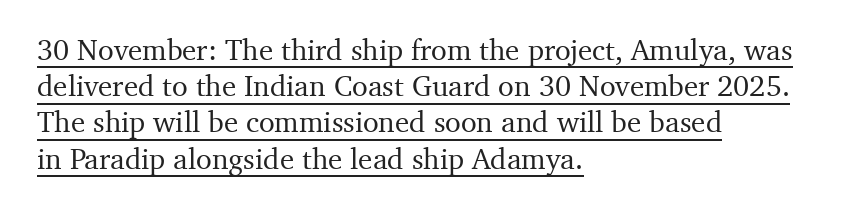
The specimen includes a rule beneath the text block's lines. Rows of type keep a routine distance in the vertical direction. Characters remain perfectly vertical along every line. Examine the stroke ends and you'll spot serifs. Is the block centered? No — it sits flush against the left margin. The rendering uses natural spacing where letterforms have individual widths.
